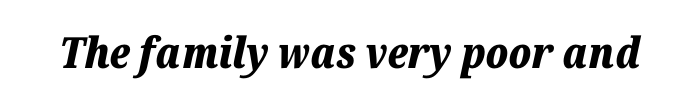
Here the designer chose a conventional face with non-uniform glyph widths. Students, note that the glyphs here touch the page at normal intervals. If you drew a line through each stem, it would be angled. This is heavy type, rendered in bold.
